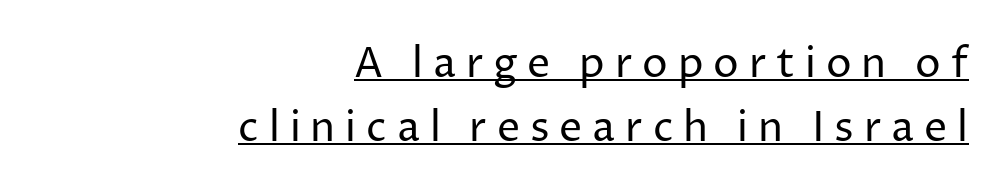
A typesetter would call this heavily tracked-out type. Casual observation: everything's shoved over to the right. The type family on display is of the sans-serif kind. Stems here are at most as thick as an everyday book face.
